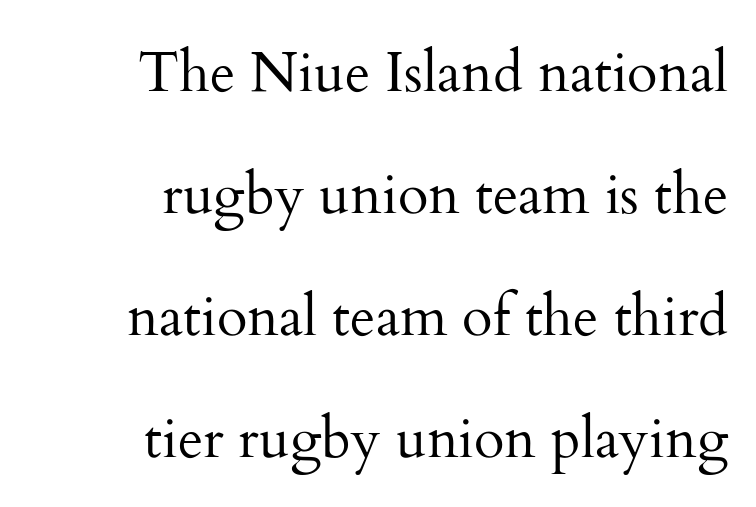
The letters carry serifs — small finishing strokes at the ends of their stems. Each word holds together tightly as a unit, with standard inter-letter gaps. The weight tops out at a normal text grade. Lines of text with bare space underneath.
